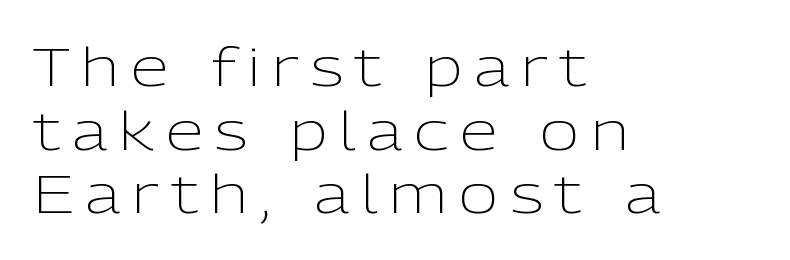
The image shows 54 px light sans-serif type, upright; set left-aligned, line spacing 1.18x, unusually wide letter spacing (+0.22 em), not underlined; low stroke contrast and a medium x-height.
